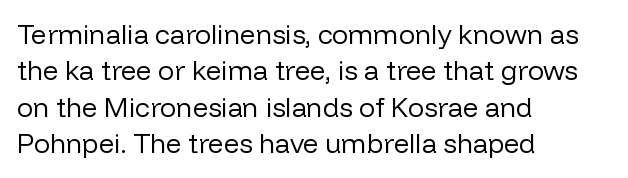
The image shows 27 px text type, upright; set left-aligned, normal line spacing (1.35x), normal letter spacing, not underlined.
